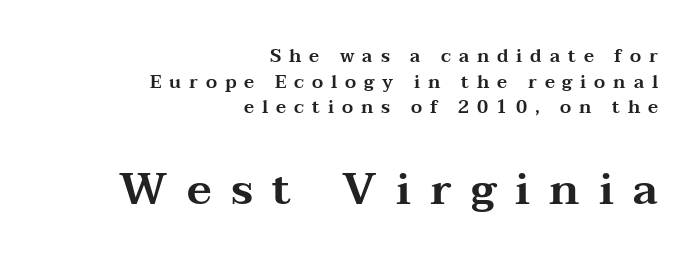
{"serif": "yes", "italic": "no", "width": "wide", "stroke_contrast": "medium", "x_height": "medium", "monospaced": "no", "underline": "no", "align": "right", "line_spacing": "normal", "line_spacing_ratio": 1.42, "letter_spacing": "wide", "letter_spacing_em": 0.44, "larger_block": "second", "size_ratio": 2.44, "glyph_px": 44}
